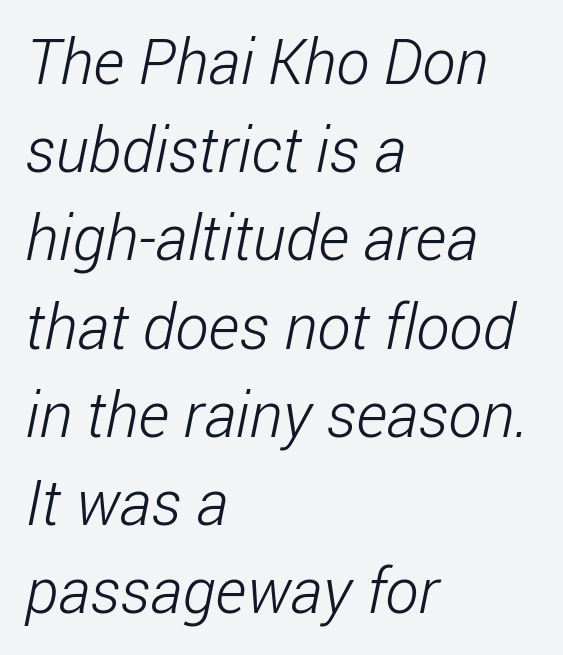
A normal amount of white space separates one row of letters from the next. Underline: absent. Where is the straight margin? On the left. Observe the absence of serifs on each vertical stroke in this sample.
